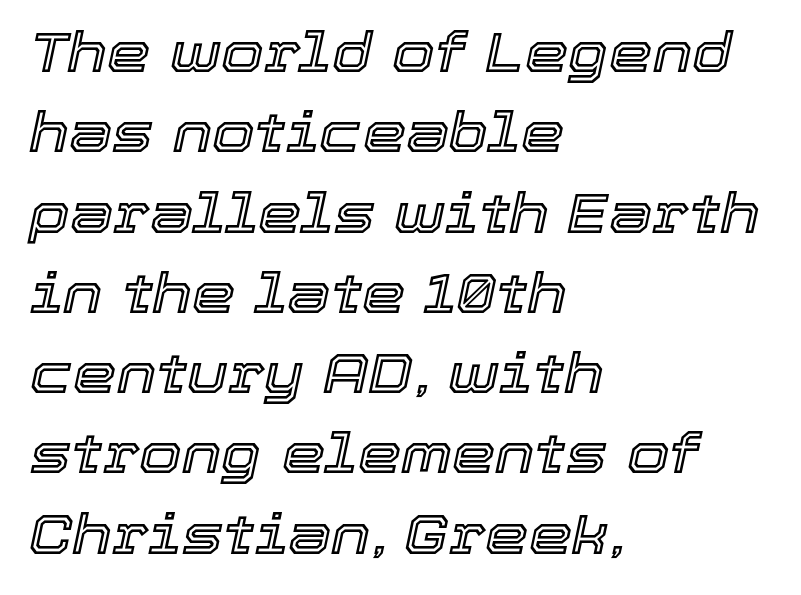
Q: Is the text italic (slanted)? A: Yes, it leans right by about 12 degrees.
Q: Is the text underlined? A: No.
Q: How is the paragraph aligned? A: Left-aligned.
Q: Is the spacing between letters normal or unusually wide? A: Normal.
Q: Is the spacing between lines tight, normal or loose? A: Normal.
Q: Width (condensed, normal, or wide)? A: Normal.
Q: x-height? A: Medium.
Q: Monospaced? A: No.
